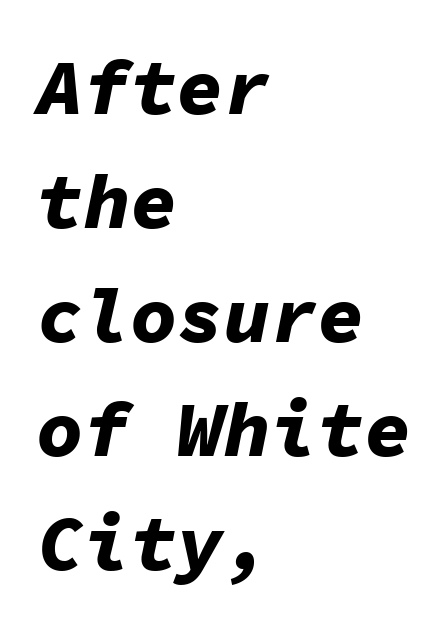
The image shows 78 px bold type, italic (leaning right), monospaced; set left-aligned, normal line spacing (1.46x), normal letter spacing, not underlined; low stroke contrast and a medium x-height.
